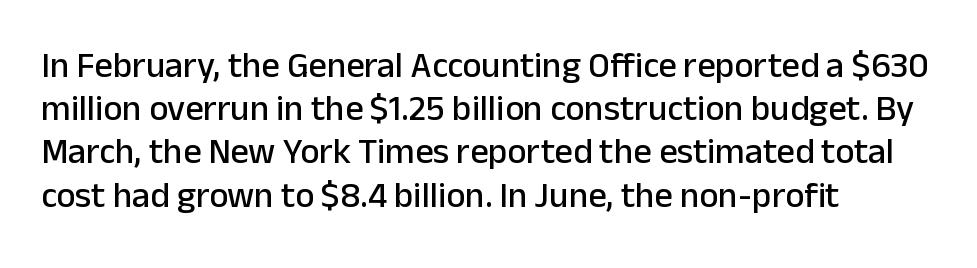
{"serif": "no", "italic": "no", "width": "normal", "stroke_contrast": "low", "x_height": "medium", "monospaced": "no", "underline": "no", "align": "left", "line_spacing_ratio": 1.2, "letter_spacing": "normal", "letter_spacing_em": 0.0, "glyph_px": 36}
